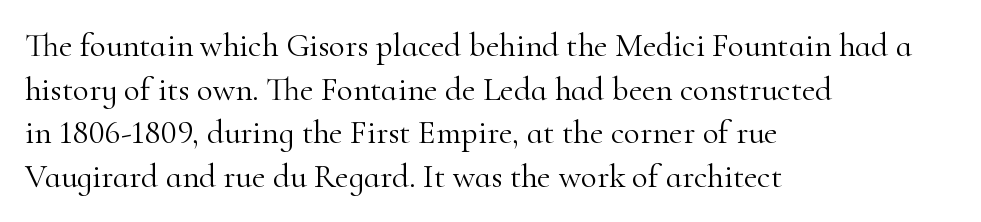
The image shows 33 px light serif type, upright; set left-aligned, normal line spacing (1.32x), normal letter spacing, not underlined; high stroke contrast and a small x-height.
